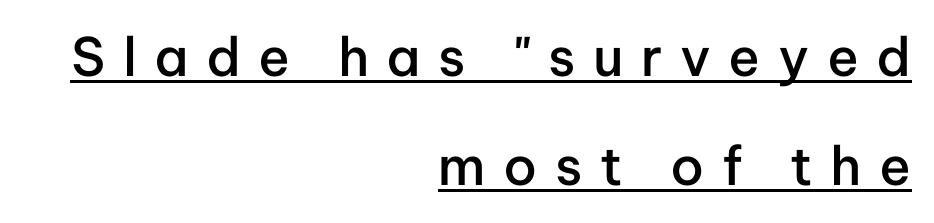
A typesetter would call this leading open, well beyond the default. These lines stack with their right ends in a neat column. Spacing verdict: proportional, widths tailored to each character. Letterform terminals end flat and unadorned throughout the passage. Does extra space separate the letters? Yes, quite a lot of it. Caption: semibold face, moderately heavy strokes.
